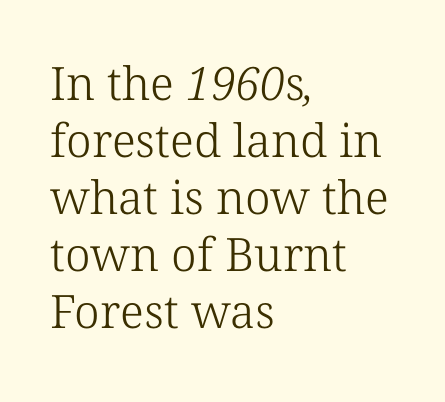
The image shows 46 px light serif type; set left-aligned, line spacing 1.24x, normal letter spacing, not underlined; low stroke contrast and a medium x-height.
